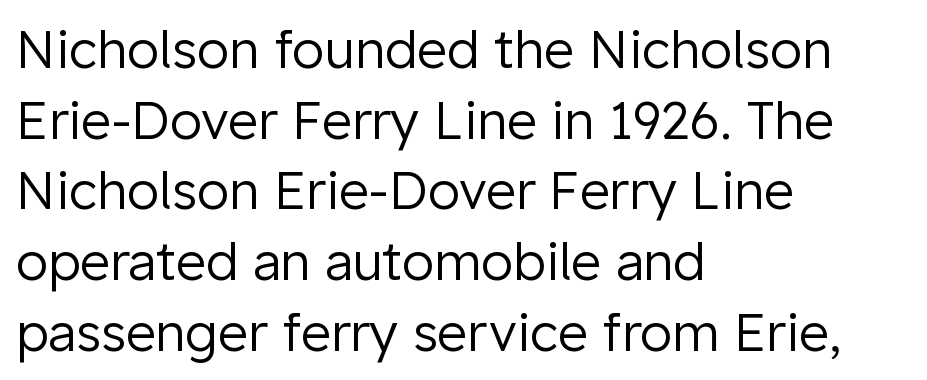
The image shows 52 px regular-weight sans-serif type, upright; set left-aligned, normal line spacing (1.36x), normal letter spacing, not underlined; low stroke contrast and a medium x-height.
